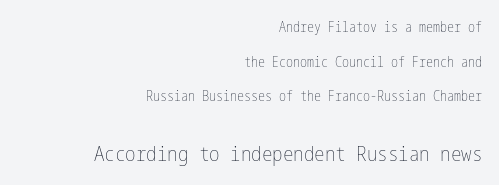
Q: Is the text bold? A: No.
Q: Is the text italic (slanted)? A: No, it is upright.
Q: Is the text underlined? A: No.
Q: How is the paragraph aligned? A: Right-aligned.
Q: Is the spacing between letters normal or unusually wide? A: Normal.
Q: Is the spacing between lines tight, normal or loose? A: Loose.
Q: Which block of text is set in a larger size, the first (top) or the second (bottom)? A: The second (bottom) one.
